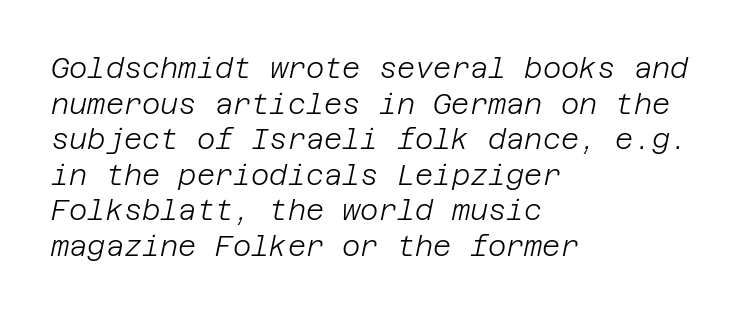
Does the copy run flush right? No — it runs flush left. Only glyphs here, with clear space below each row. Leading matches the norm, producing a regular column. Every character sits at an angle, as italics do. The letters sit at their default tracking, neither squeezed nor spread.
